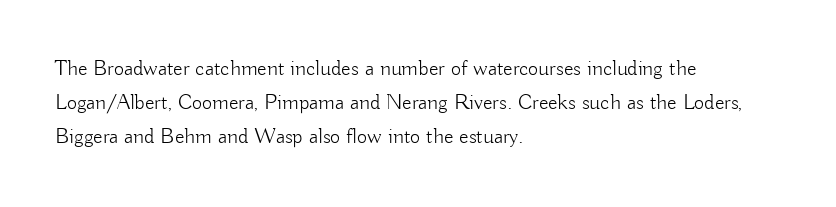
The image shows 22 px text type, upright; set left-aligned, normal line spacing (1.55x), normal letter spacing, not underlined.
